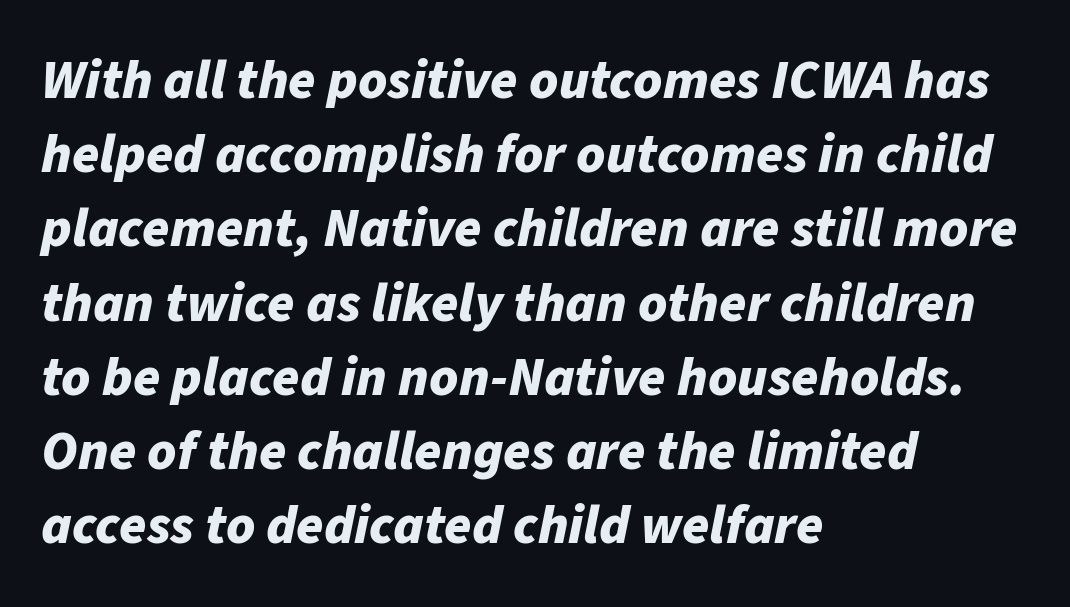
The image shows 55 px bold type, italic (leaning right); set left-aligned, normal line spacing (1.35x), normal letter spacing, not underlined; low stroke contrast and a medium x-height.
